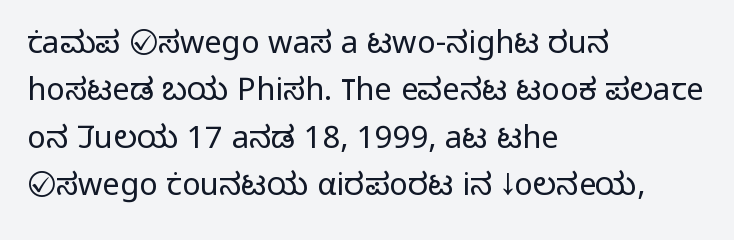
Q: Is the text bold? A: No.
Q: Is the text italic (slanted)? A: No, it is upright.
Q: Is the typeface a serif or a sans-serif typeface? A: Sans-serif.
Q: Is the text underlined? A: No.
Q: How is the paragraph aligned? A: Left-aligned.
Q: Is the spacing between letters normal or unusually wide? A: Normal.
Q: Is the spacing between lines tight, normal or loose? A: Normal.
Q: Width (condensed, normal, or wide)? A: Normal.
Q: Stroke contrast? A: Low.
Q: x-height? A: Medium.
Q: Monospaced? A: No.
